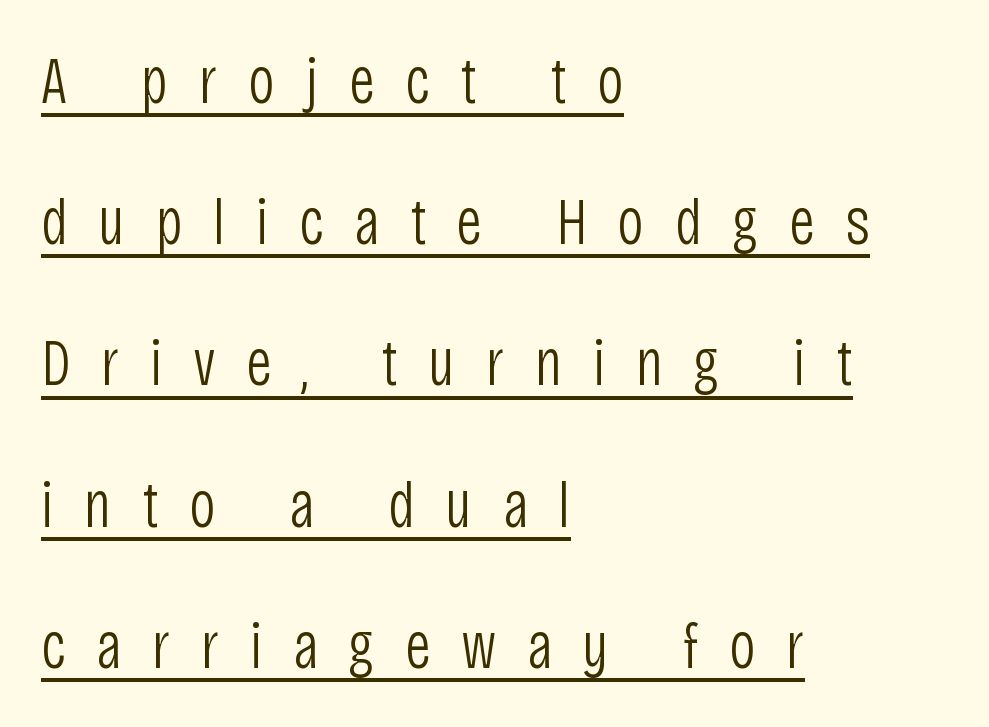
A quiet, ordinary-to-light weight characterises the typeface. If you drew a ruler down the left edge, every line would touch it. Is there any slant? The stems are plumb. Does extra space separate the letters? Yes, quite a lot of it. Check where the strokes stop: nothing finishes them off — pure sans. Quick note: interline space is abundant.
